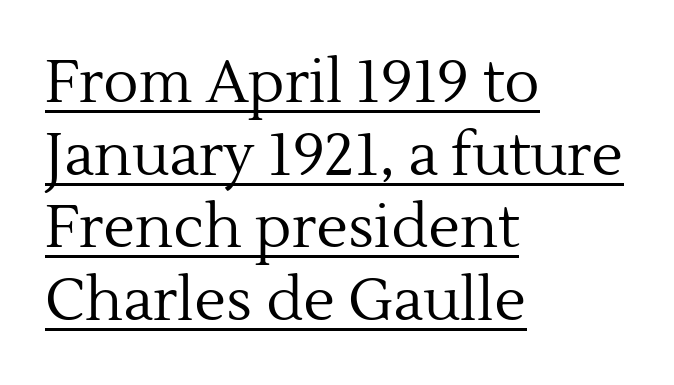
{"serif": "yes", "italic": "no", "bold": "no", "weight": "regular", "width": "normal", "x_height": "medium", "monospaced": "no", "underline": "yes", "align": "left", "line_spacing_ratio": 1.23, "letter_spacing": "normal", "letter_spacing_em": 0.0, "glyph_px": 59}
